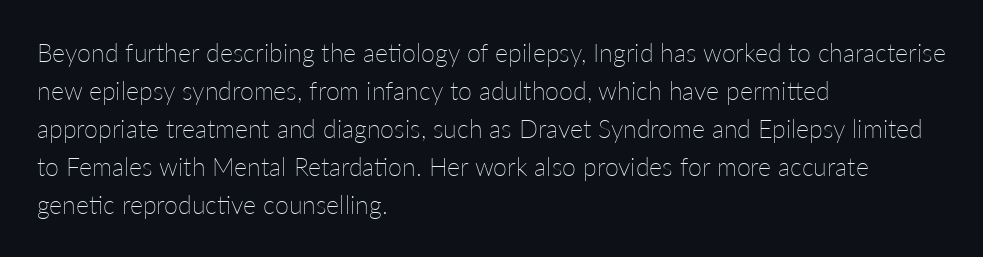
{"italic": "no", "bold": "no", "underline": "no", "align": "left", "line_spacing": "normal", "line_spacing_ratio": 1.52, "letter_spacing": "normal", "letter_spacing_em": 0.0, "glyph_px": 25}
